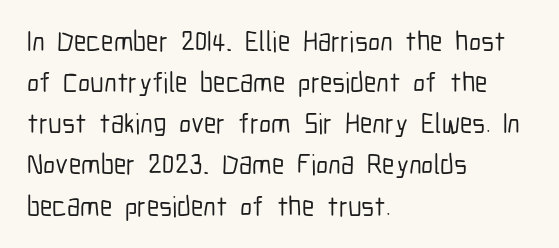
Nope, not italic — everything's standing straight. The letters sit at their default tracking, neither squeezed nor spread. Reading down the column, the eye jumps a familiar distance to each next line. This sample uses a sans-serif face.
